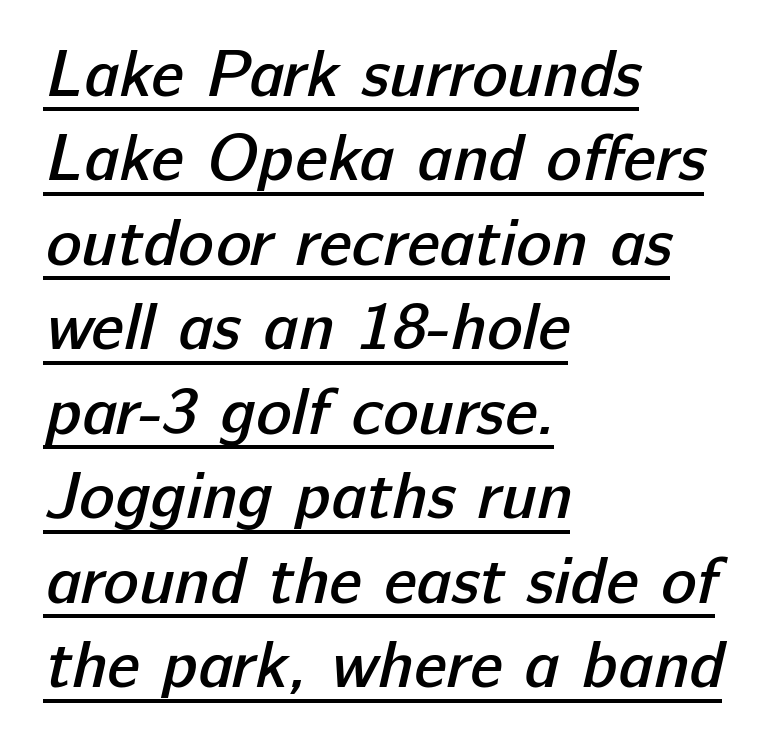
The image shows 66 px semibold sans-serif type; set left-aligned, normal line spacing (1.28x), normal letter spacing, underlined; low stroke contrast and a medium x-height.
